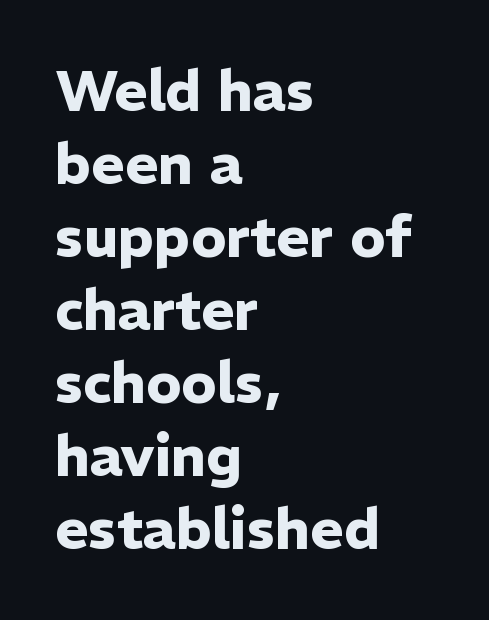
The typography opts for an upright posture over an oblique one. Spacing verdict: proportional, widths tailored to each character. Casual observation: everything's shoved over to the left. Normally led — the rows are evenly, conventionally spaced.
